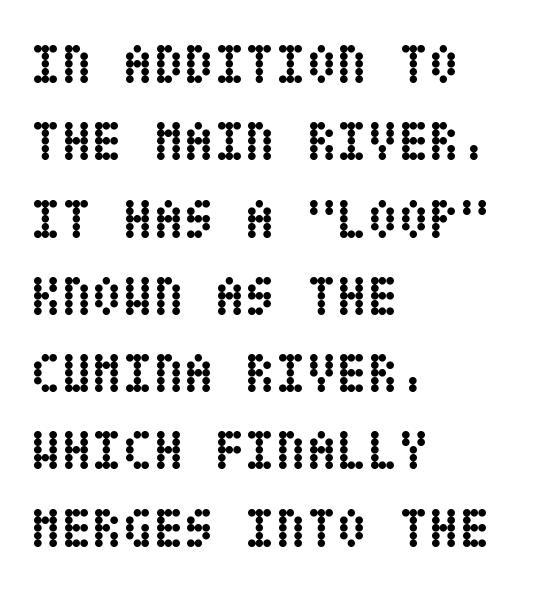
The image shows 56 px semibold, condensed type, upright; set left-aligned, normal line spacing (1.38x), normal letter spacing, not underlined; low stroke contrast and a large x-height.
